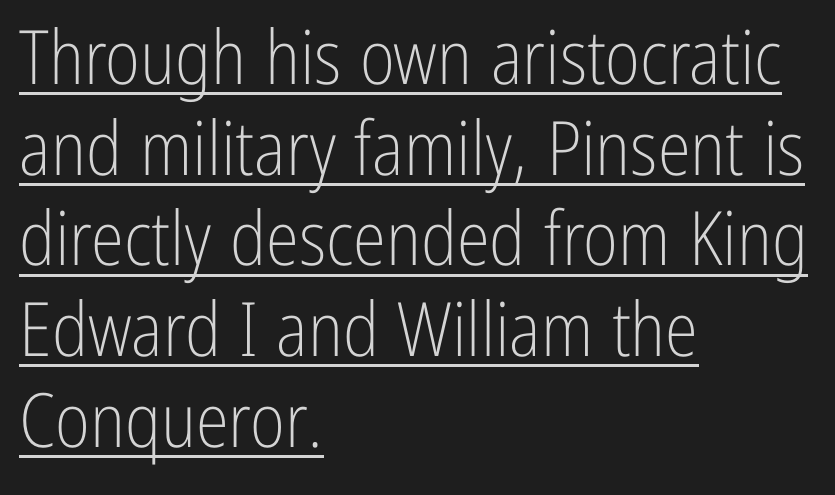
{"serif": "no", "italic": "no", "bold": "no", "weight": "light", "width": "condensed", "stroke_contrast": "low", "x_height": "medium", "monospaced": "no", "underline": "yes", "align": "left", "line_spacing_ratio": 1.21, "letter_spacing": "normal", "letter_spacing_em": 0.0, "glyph_px": 75}
